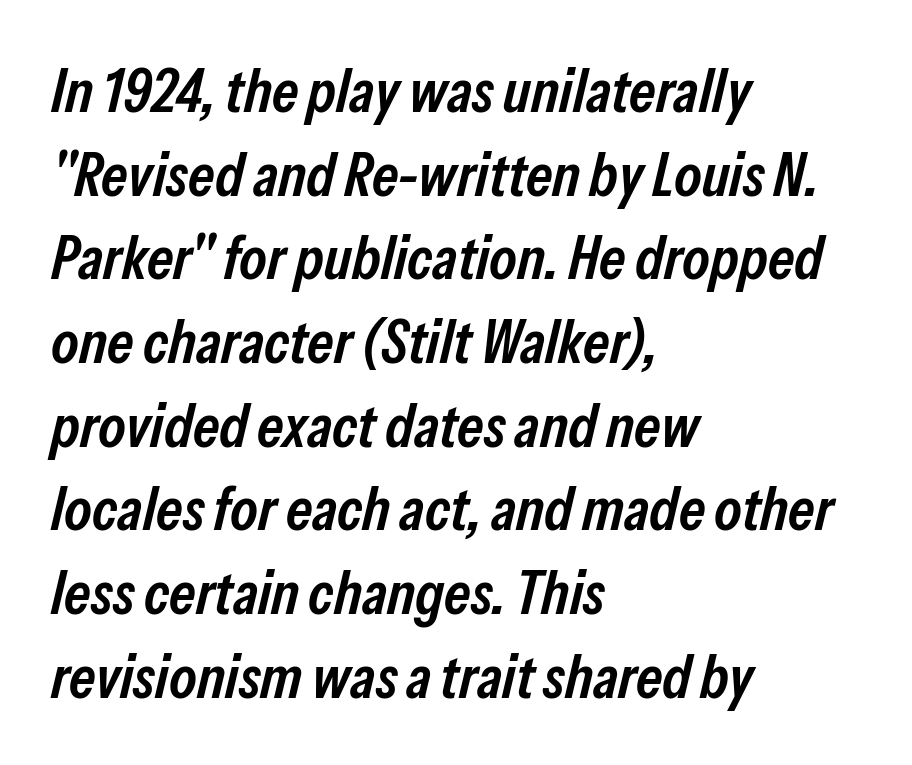
The image shows 62 px semibold, condensed type, italic (leaning right); set left-aligned, normal line spacing (1.35x), normal letter spacing, not underlined; low stroke contrast and a medium x-height.
